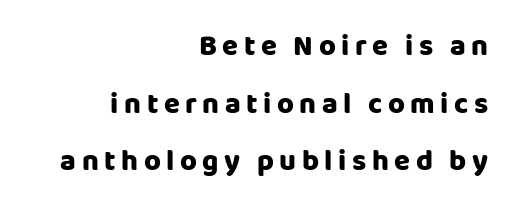
{"serif": "no", "italic": "no", "bold": "yes", "weight": "heavy", "width": "normal", "stroke_contrast": "low", "x_height": "large", "monospaced": "no", "underline": "no", "align": "right", "line_spacing": "loose", "line_spacing_ratio": 1.99, "glyph_px": 29}
